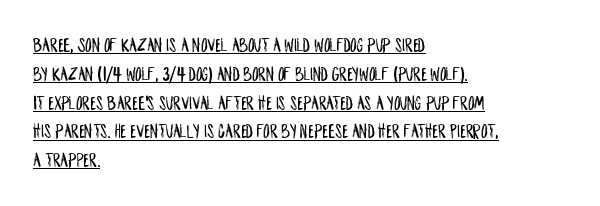
Q: Is the text italic (slanted)? A: No, it is upright.
Q: Is the text underlined? A: Yes.
Q: How is the paragraph aligned? A: Left-aligned.
Q: Is the spacing between letters normal or unusually wide? A: Normal.
Q: Is the spacing between lines tight, normal or loose? A: Normal.
